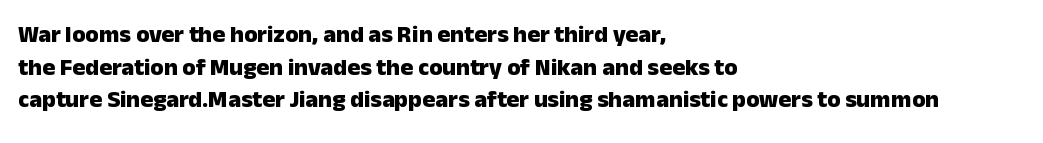
The rendering uses a moderate line-height, typical for paragraphs. The typography opts for an upright posture over an oblique one. Each word holds together tightly as a unit, with standard inter-letter gaps. Left-aligned paragraph, ragged on the right. The sample has been set heavy, in full bold. The string is rendered with underlining switched off.
